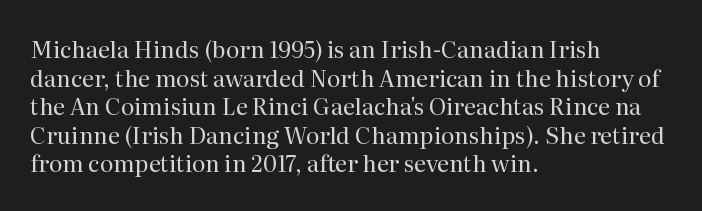
Beneath every word, the page is bare. On a weight scale, this lands at 450 or below. Look at the tracking — it's just the regular setting, nothing added. The typesetter chose a ragged-right arrangement here. Upright lettering throughout.
